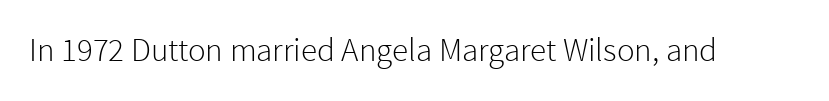
The image shows 33 px light sans-serif type, upright; set normal letter spacing, not underlined; low stroke contrast and a medium x-height.
